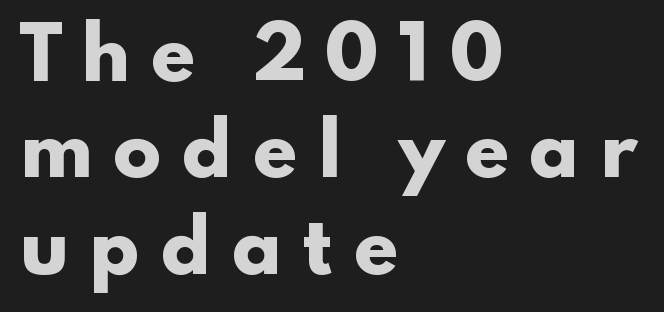
Grotesque or geometric, the face here clearly has no serifs. The rag falls on the right side of this text block. Display-style spreading of the glyphs; the letterfit is very open. Do the characters align in a grid? No, the font is proportional. Leading matches the norm, producing a regular column. A clean baseline with only descenders dipping below it.
